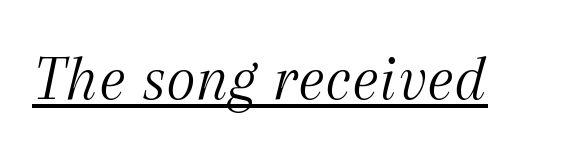
The image shows 64 px light serif type, italic (leaning right); set normal letter spacing, underlined; medium stroke contrast and a medium x-height.
